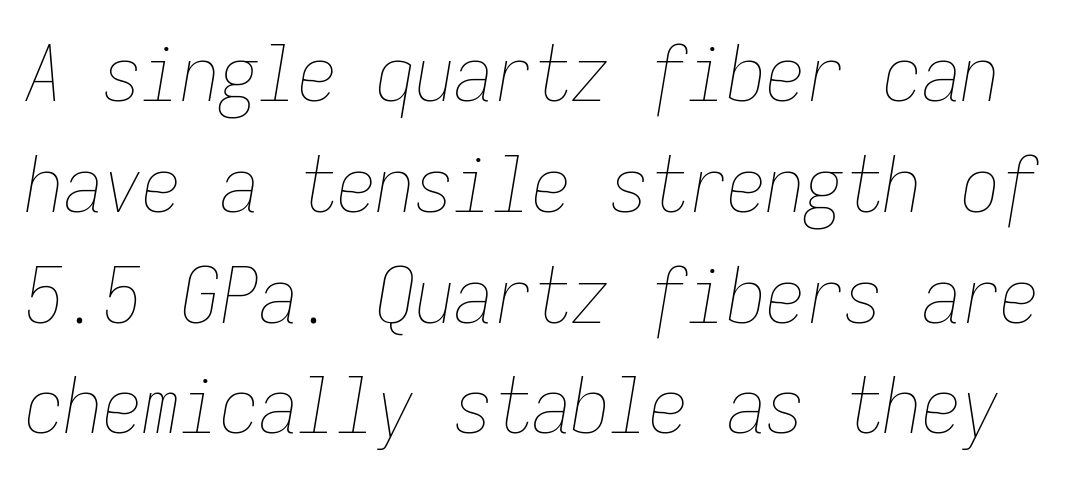
{"italic": "yes", "lean": "right", "slant_degrees": 9, "bold": "no", "weight": "thin", "width": "condensed", "stroke_contrast": "low", "x_height": "medium", "monospaced": "yes", "underline": "no", "line_spacing": "normal", "line_spacing_ratio": 1.42, "letter_spacing": "normal", "letter_spacing_em": 0.0, "glyph_px": 78}
